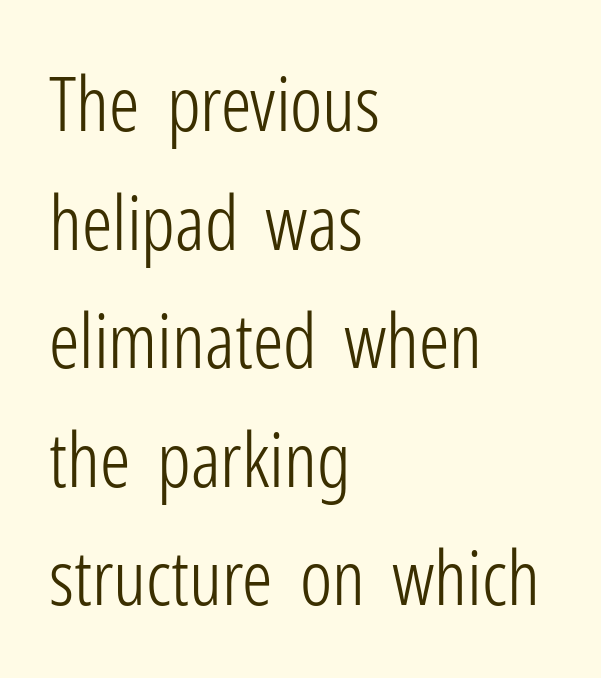
The image shows 76 px light, condensed sans-serif type, upright; set left-aligned, normal line spacing (1.56x), normal letter spacing, not underlined; low stroke contrast and a medium x-height.
